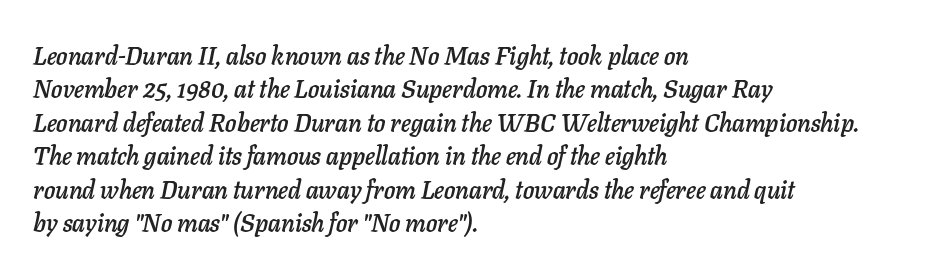
The lines sit at an ordinary, default distance from one another. No word sits above an underline. The passage is arranged the way most books set body copy — flush left. Yep, that's italic — everything's leaning. Nobody touched the tracking dial on this one.
